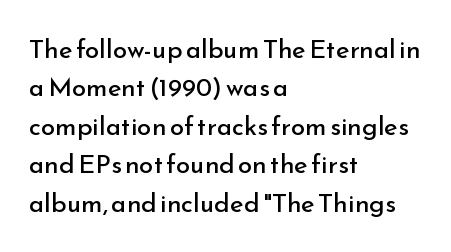
The image shows 26 px text type, upright; set left-aligned, normal line spacing (1.48x), normal letter spacing, not underlined.
